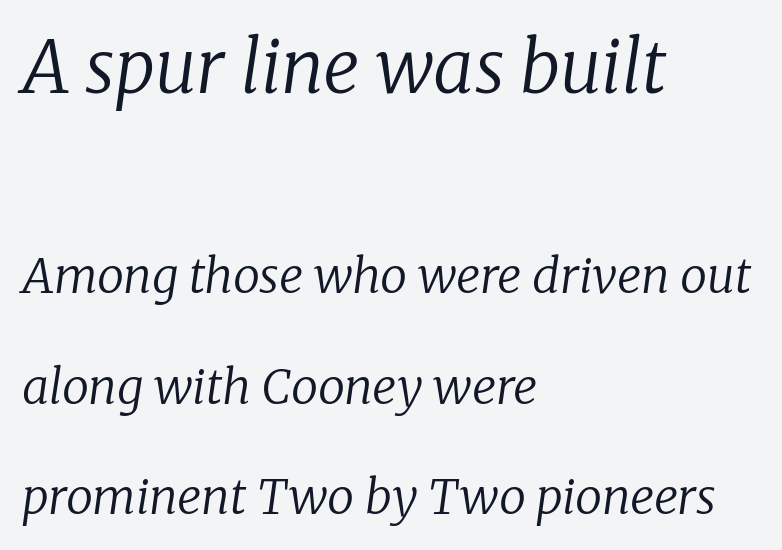
Q: Is the text bold? A: No.
Q: Is the text italic (slanted)? A: Yes, it leans right by about 8 degrees.
Q: Is the typeface a serif or a sans-serif typeface? A: Serif.
Q: Is the text underlined? A: No.
Q: How is the paragraph aligned? A: Left-aligned.
Q: Is the spacing between letters normal or unusually wide? A: Normal.
Q: Is the spacing between lines tight, normal or loose? A: Loose.
Q: Which block of text is set in a larger size, the first (top) or the second (bottom)? A: The first (top) one.
Q: Width (condensed, normal, or wide)? A: Normal.
Q: Stroke contrast? A: Low.
Q: x-height? A: Medium.
Q: Monospaced? A: No.
